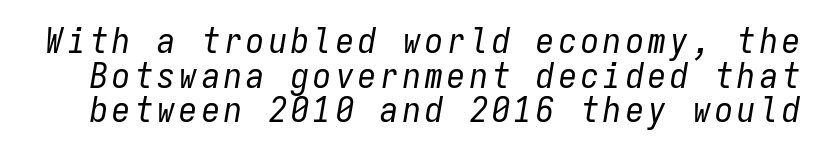
The area under the type is left untouched. Do the characters align in a grid? Yes, the font is monospaced. Successive baselines arrive quickly, one right under another. Observe the lean: these are italic letterforms. Ink coverage per letter is moderate at most.
